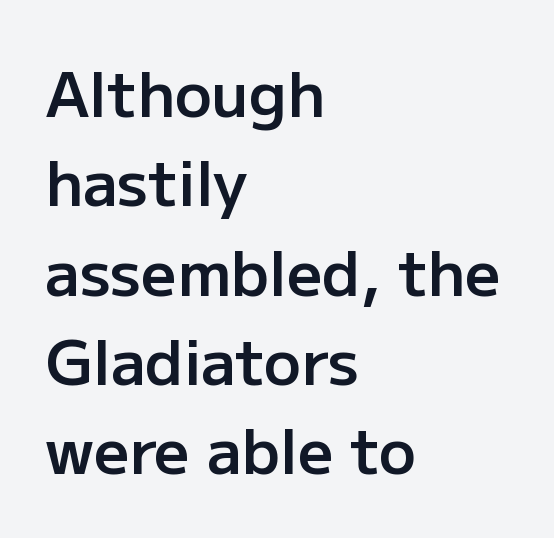
This sample keeps an unexceptional amount of space between lines. Compared with an ordinary text face, these strokes are moderately heavier — a semibold. Look at the bottom of the vertical strokes: they stop flat, with no serifs. Posture: vertical. Spacing verdict: proportional, widths tailored to each character.
